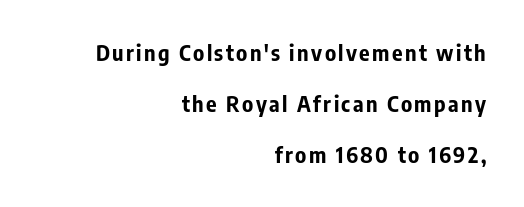
The image shows 22 px bold type, upright; set right-aligned, loose line spacing (2.32x), not underlined.
